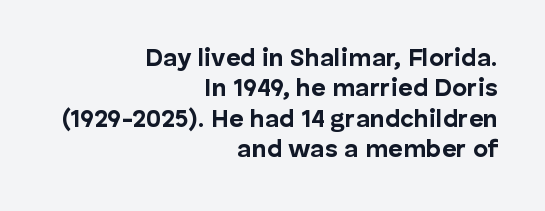
The image shows 25 px bold type, upright; set right-aligned, line spacing 1.22x, normal letter spacing, not underlined.
